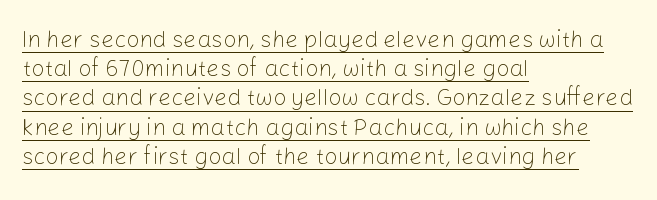
Q: Is the text bold? A: No.
Q: Is the text italic (slanted)? A: No, it is upright.
Q: Is the text underlined? A: Yes.
Q: How is the paragraph aligned? A: Left-aligned.
Q: Is the spacing between letters normal or unusually wide? A: Normal.
Q: Is the spacing between lines tight, normal or loose? A: Normal.
